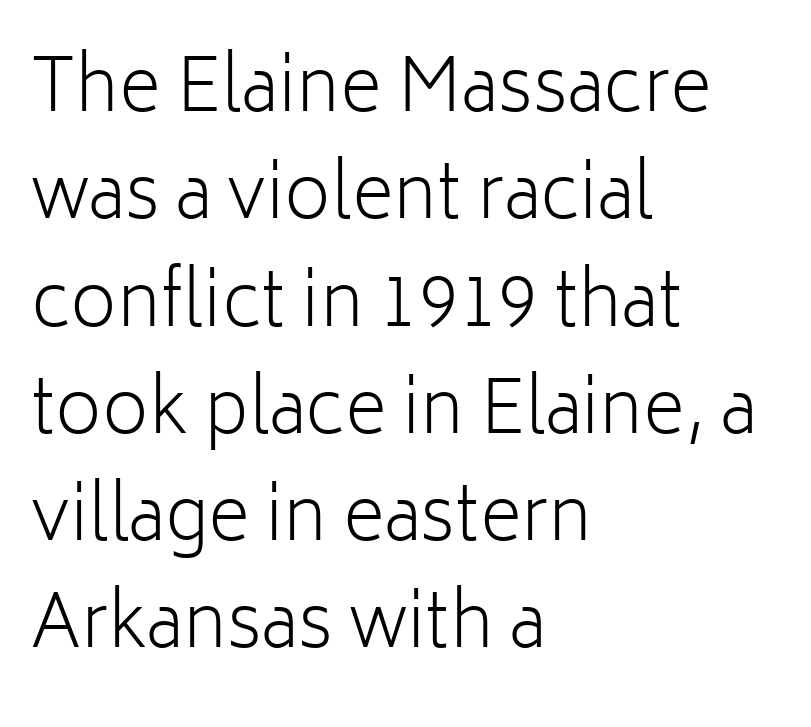
{"serif": "no", "italic": "no", "bold": "no", "weight": "light", "width": "normal", "stroke_contrast": "low", "x_height": "medium", "monospaced": "no", "underline": "no", "align": "left", "line_spacing": "normal", "line_spacing_ratio": 1.49, "letter_spacing": "normal", "letter_spacing_em": 0.0, "glyph_px": 72}
